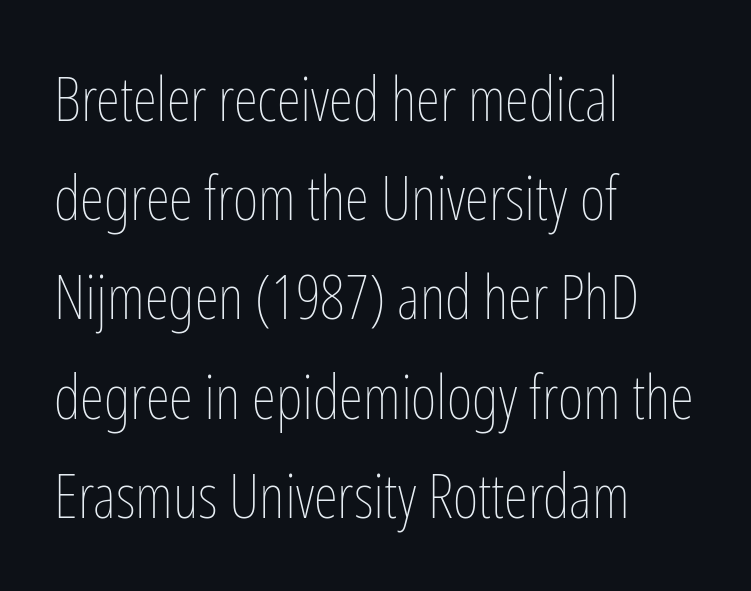
{"italic": "no", "bold": "no", "weight": "thin", "width": "condensed", "stroke_contrast": "low", "x_height": "medium", "monospaced": "no", "underline": "no", "align": "left", "line_spacing": "normal", "line_spacing_ratio": 1.6, "letter_spacing": "normal", "letter_spacing_em": 0.0, "glyph_px": 62}
